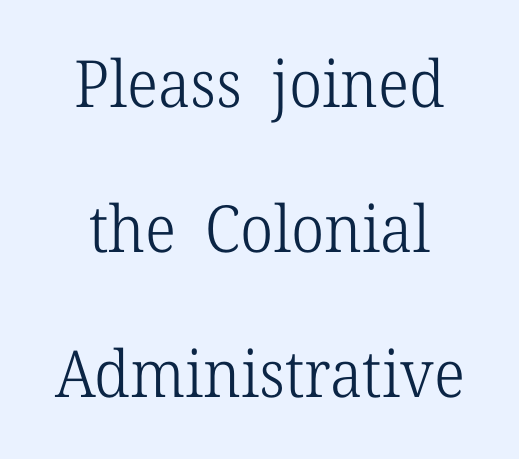
The image shows 65 px light serif type, upright; set loose line spacing (2.23x), normal letter spacing, not underlined; low stroke contrast and a medium x-height.
